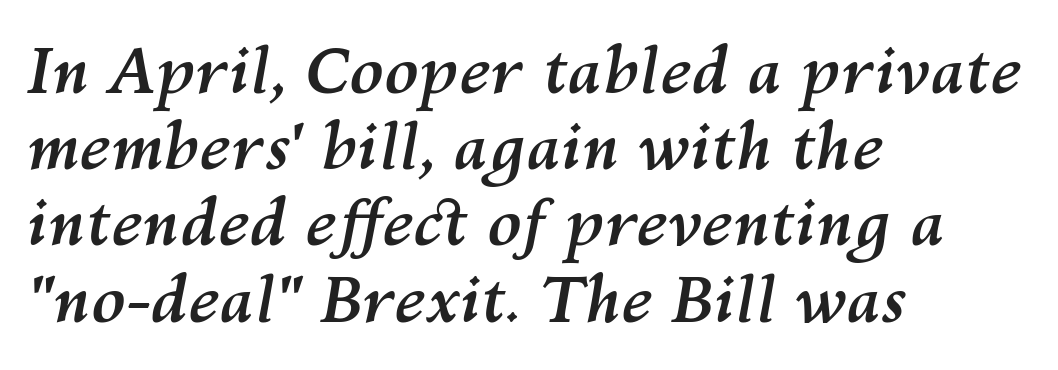
Q: Is the text bold? A: Yes.
Q: Is the text italic (slanted)? A: Yes, it leans right by about 10 degrees.
Q: Is the text underlined? A: No.
Q: How is the paragraph aligned? A: Left-aligned.
Q: Is the spacing between letters normal or unusually wide? A: Normal.
Q: Width (condensed, normal, or wide)? A: Normal.
Q: Stroke contrast? A: Medium.
Q: x-height? A: Medium.
Q: Monospaced? A: No.
